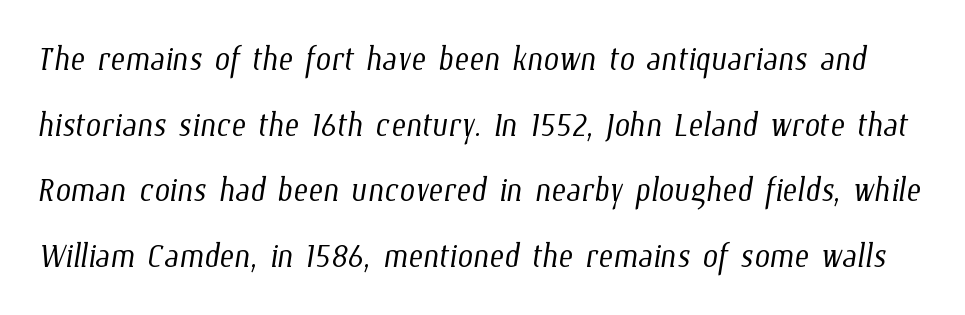
The image shows 44 px light, condensed type; set normal line spacing (1.49x), normal letter spacing, not underlined; low stroke contrast and a medium x-height.
